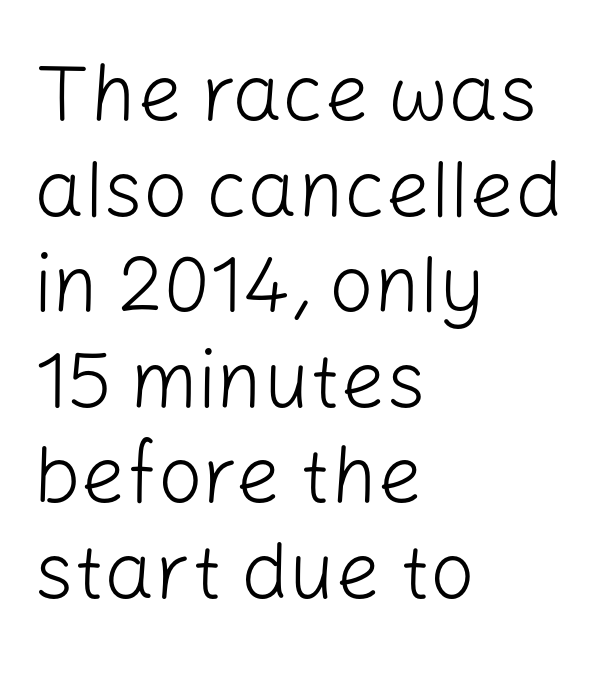
Do the letters lean? They stand straight. The strip under each line holds only bare page. Where is the straight margin? On the left. Is the type heavy? It reads as light-to-regular instead.
